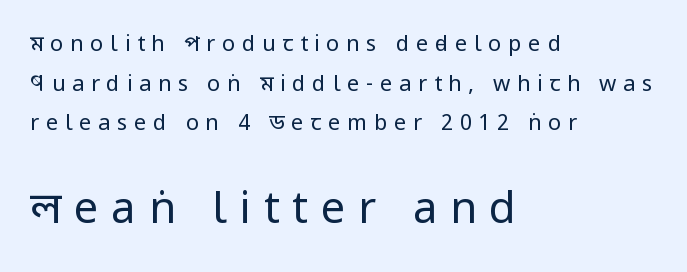
The rendering inserts visible extra space after every character. Stroke terminals: plain, sans-serif. In this sample the second text group is rendered at the bigger scale. Stems here are at most as thick as an everyday book face. Characters remain perfectly vertical along every line.
